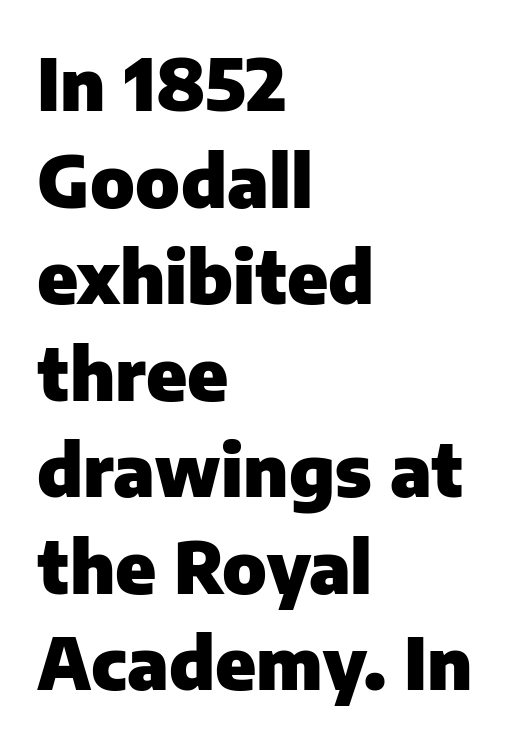
Q: Is the text bold? A: Yes.
Q: Is the text italic (slanted)? A: No, it is upright.
Q: Is the typeface a serif or a sans-serif typeface? A: Sans-serif.
Q: Is the text underlined? A: No.
Q: How is the paragraph aligned? A: Left-aligned.
Q: Is the spacing between letters normal or unusually wide? A: Normal.
Q: Is the spacing between lines tight, normal or loose? A: Normal.
Q: Width (condensed, normal, or wide)? A: Normal.
Q: Stroke contrast? A: Low.
Q: x-height? A: Medium.
Q: Monospaced? A: No.
